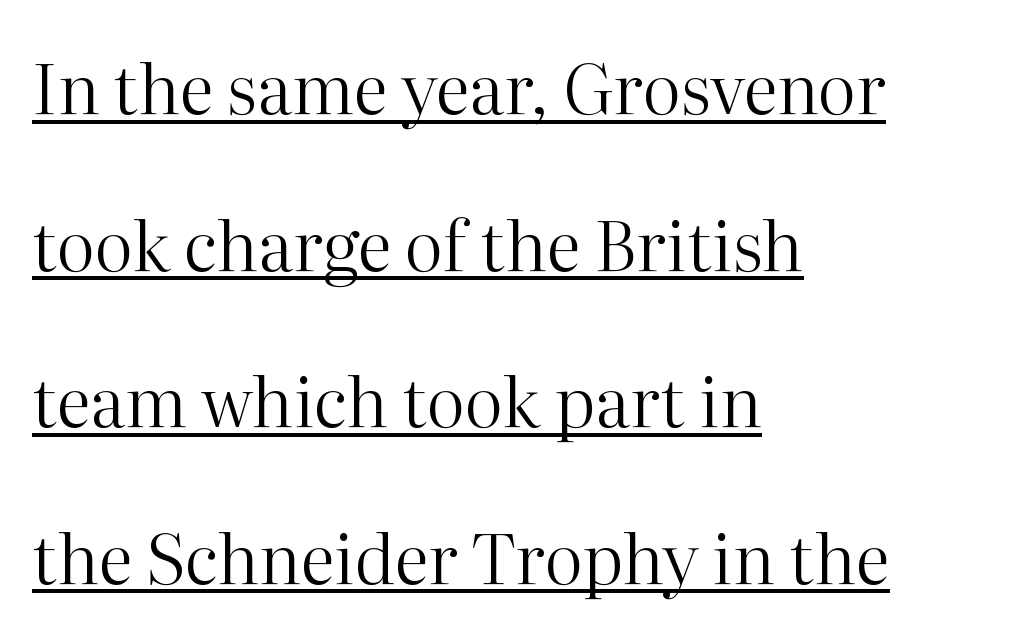
The image shows 69 px regular-weight serif type, upright; set left-aligned, loose line spacing (2.27x), normal letter spacing, underlined; high stroke contrast and a medium x-height.
